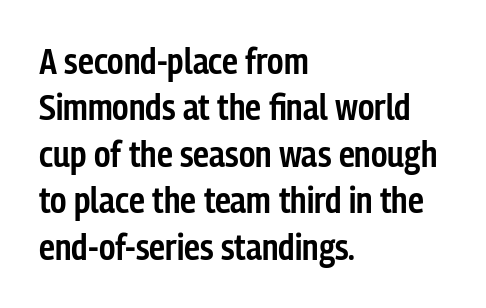
The image shows 36 px semibold, condensed sans-serif type, upright; set left-aligned, normal line spacing (1.29x), normal letter spacing, not underlined; low stroke contrast and a medium x-height.
